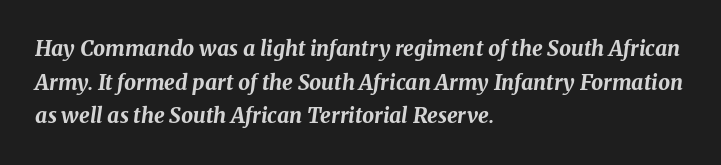
Q: Is the text bold? A: Yes.
Q: Is the text italic (slanted)? A: Yes, it leans right by about 8 degrees.
Q: Is the text underlined? A: No.
Q: How is the paragraph aligned? A: Left-aligned.
Q: Is the spacing between letters normal or unusually wide? A: Normal.
Q: Is the spacing between lines tight, normal or loose? A: Normal.
